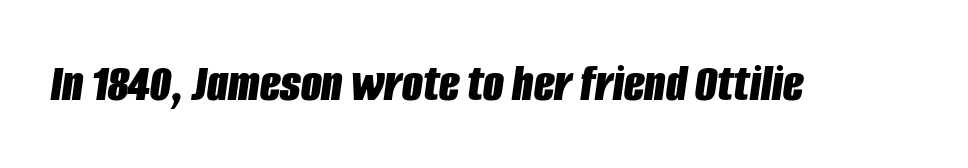
The image shows 54 px bold, condensed type, italic (leaning right); set normal letter spacing, not underlined; low stroke contrast and a large x-height.
